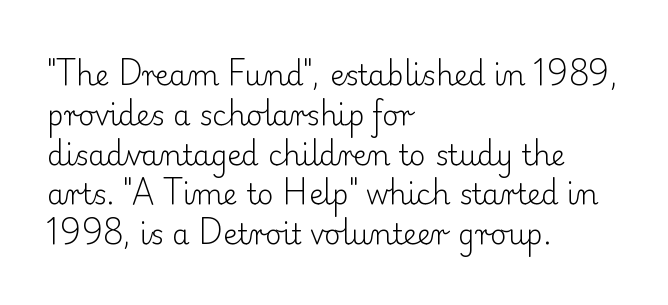
Line starts are locked; line ends wander. Compared with typical body copy, the letter spacing here is the same. A roman cut, with each character standing at attention. Leading: standard. The baseline area is clear.
